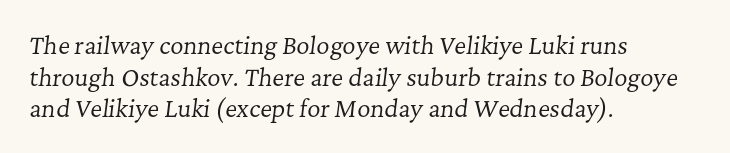
{"italic": "yes", "lean": "right", "slant_degrees": 7, "bold": "no", "underline": "no", "align": "left", "line_spacing": "normal", "line_spacing_ratio": 1.38, "letter_spacing": "normal", "letter_spacing_em": 0.0, "glyph_px": 23}
